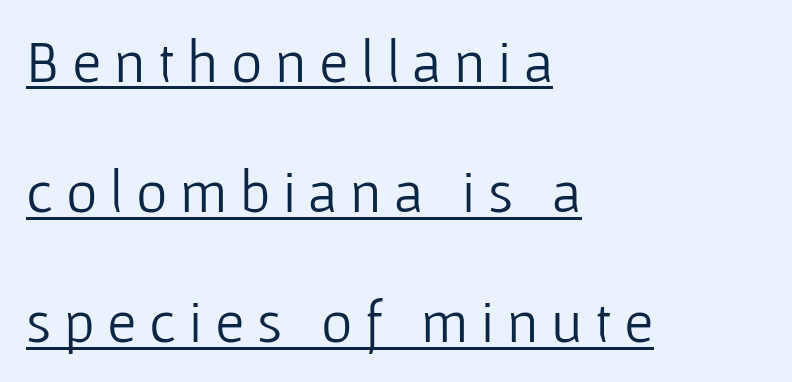
{"serif": "no", "italic": "no", "bold": "no", "weight": "light", "width": "normal", "stroke_contrast": "low", "x_height": "medium", "monospaced": "no", "underline": "yes", "align": "left", "line_spacing": "loose", "line_spacing_ratio": 2.17, "letter_spacing": "wide", "letter_spacing_em": 0.21, "glyph_px": 60}
